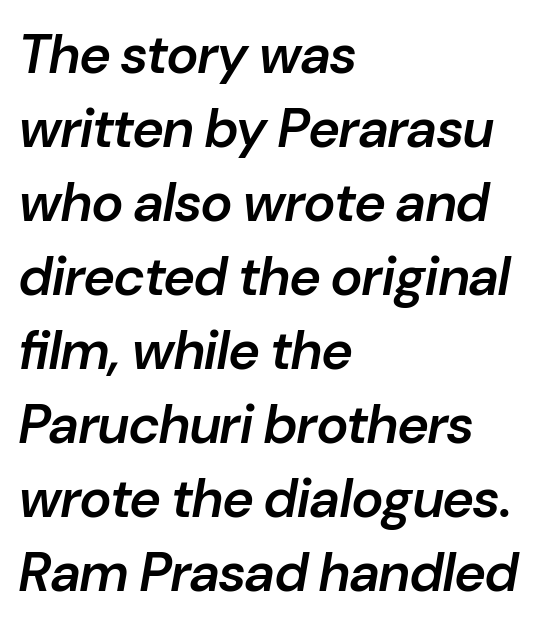
The image shows 54 px semibold type, italic (leaning right); set left-aligned, normal line spacing (1.37x), normal letter spacing, not underlined; low stroke contrast and a medium x-height.
